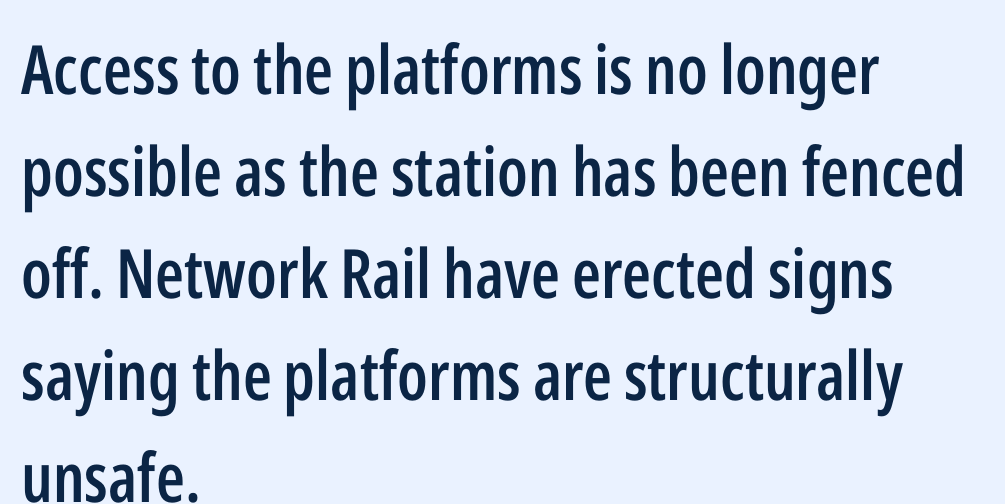
{"serif": "no", "italic": "no", "bold": "semi", "weight": "semibold", "width": "condensed", "stroke_contrast": "low", "x_height": "medium", "monospaced": "no", "underline": "no", "align": "left", "line_spacing": "normal", "line_spacing_ratio": 1.5, "letter_spacing": "normal", "letter_spacing_em": 0.0, "glyph_px": 68}
